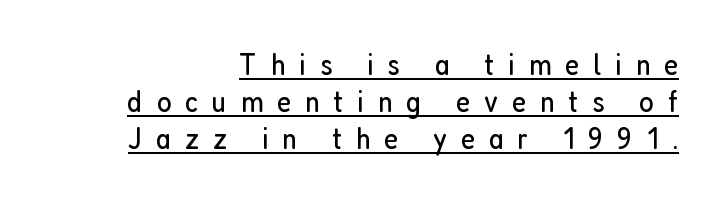
The image shows 31 px regular-weight, condensed sans-serif type, upright; set right-aligned, line spacing 1.19x, unusually wide letter spacing (+0.45 em), underlined; low stroke contrast and a medium x-height.
